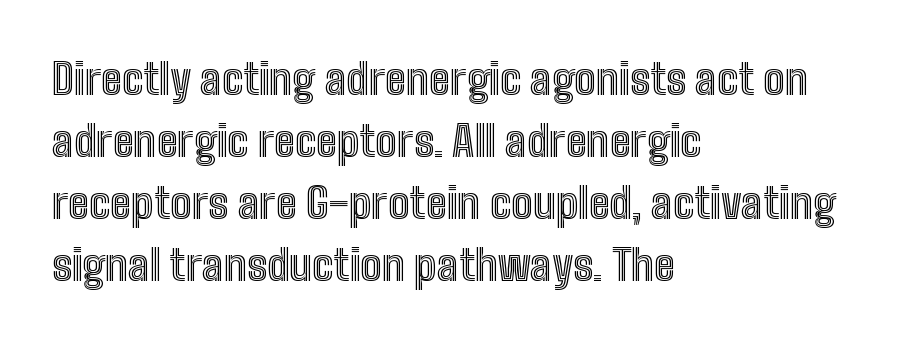
The image shows 43 px condensed type, upright; set left-aligned, normal line spacing (1.44x), normal letter spacing, not underlined; a medium x-height.
